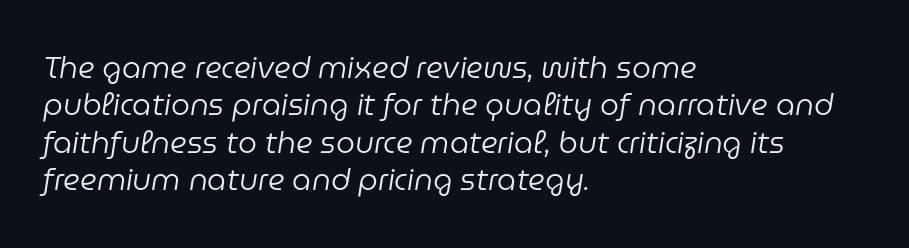
The image shows 30 px regular-weight type, italic (leaning right); set left-aligned, normal line spacing (1.25x), normal letter spacing, not underlined; low stroke contrast and a medium x-height.
